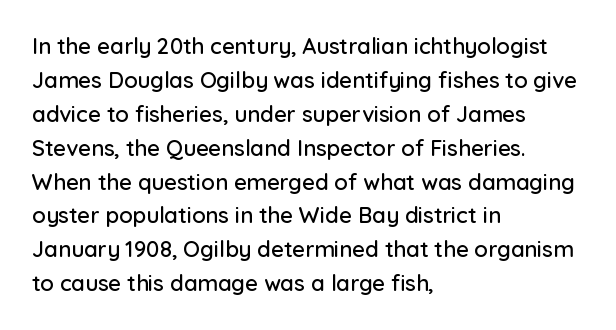
Q: Is the text italic (slanted)? A: No, it is upright.
Q: Is the text underlined? A: No.
Q: How is the paragraph aligned? A: Left-aligned.
Q: Is the spacing between letters normal or unusually wide? A: Normal.
Q: Is the spacing between lines tight, normal or loose? A: Normal.
